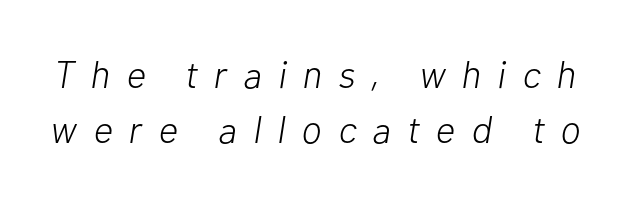
Q: Is the text bold? A: No.
Q: Is the text italic (slanted)? A: Yes, it leans right by about 10 degrees.
Q: Is the text underlined? A: No.
Q: Is the spacing between letters normal or unusually wide? A: Unusually wide.
Q: Is the spacing between lines tight, normal or loose? A: Normal.
Q: Width (condensed, normal, or wide)? A: Normal.
Q: Stroke contrast? A: Low.
Q: x-height? A: Medium.
Q: Monospaced? A: No.
